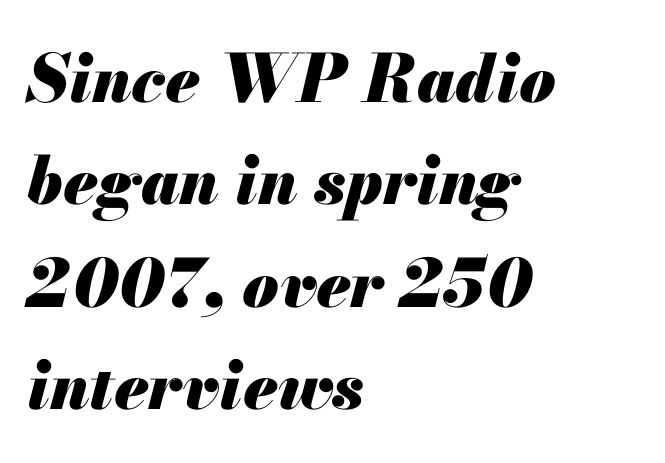
The image shows 66 px heavy type, italic (leaning right); set left-aligned, normal line spacing (1.55x), normal letter spacing, not underlined; medium stroke contrast and a small x-height.
